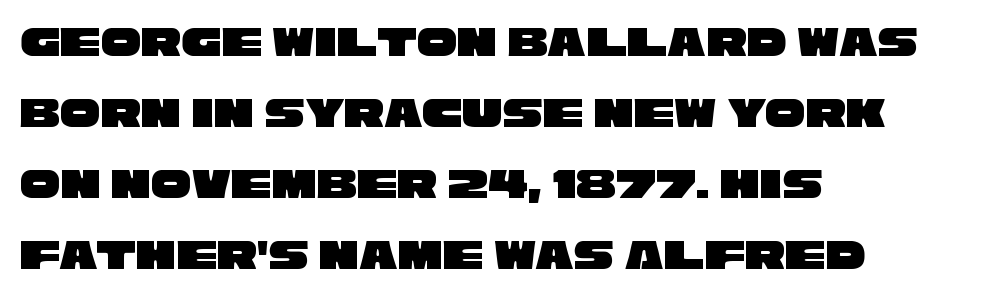
The image shows 45 px wide sans-serif type; set left-aligned, normal line spacing (1.58x), normal letter spacing, not underlined; low stroke contrast and a large x-height.
